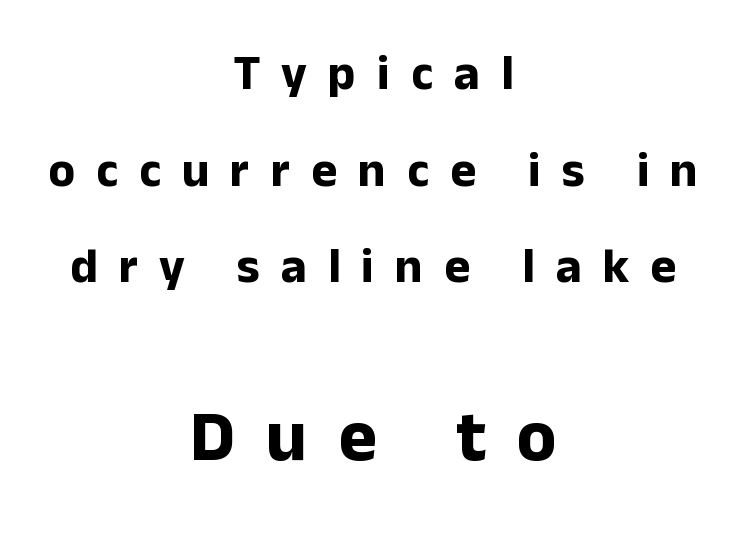
{"serif": "no", "italic": "no", "bold": "yes", "weight": "bold", "width": "normal", "stroke_contrast": "low", "x_height": "medium", "monospaced": "no", "underline": "no", "align": "center", "line_spacing": "loose", "line_spacing_ratio": 1.97, "letter_spacing": "wide", "letter_spacing_em": 0.43, "larger_block": "second", "size_ratio": 1.49, "glyph_px": 73}
